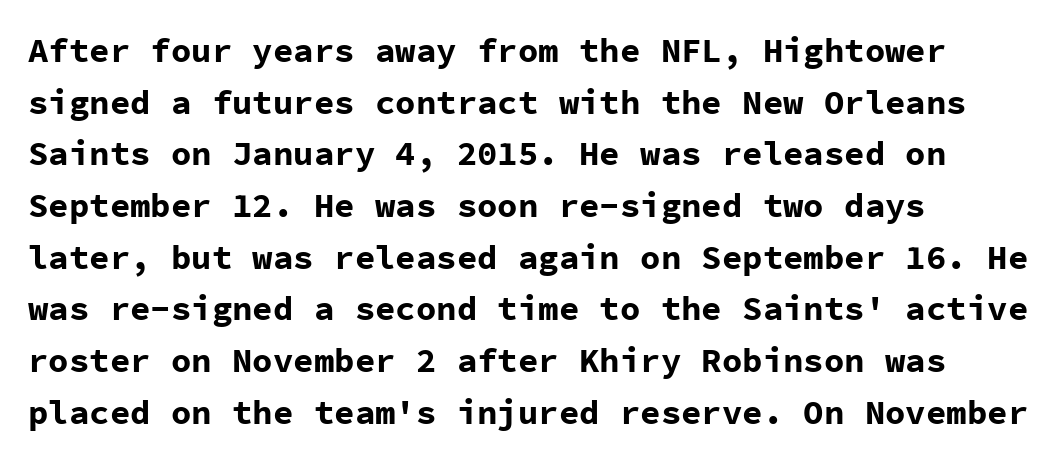
{"serif": "no", "italic": "no", "bold": "yes", "weight": "bold", "width": "normal", "stroke_contrast": "low", "x_height": "medium", "monospaced": "yes", "underline": "no", "align": "left", "line_spacing": "normal", "line_spacing_ratio": 1.52, "letter_spacing": "normal", "letter_spacing_em": 0.0, "glyph_px": 34}
